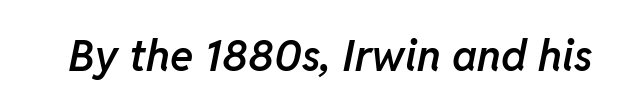
The image shows 43 px semibold type, italic (leaning right); set normal letter spacing, not underlined; low stroke contrast and a medium x-height.
